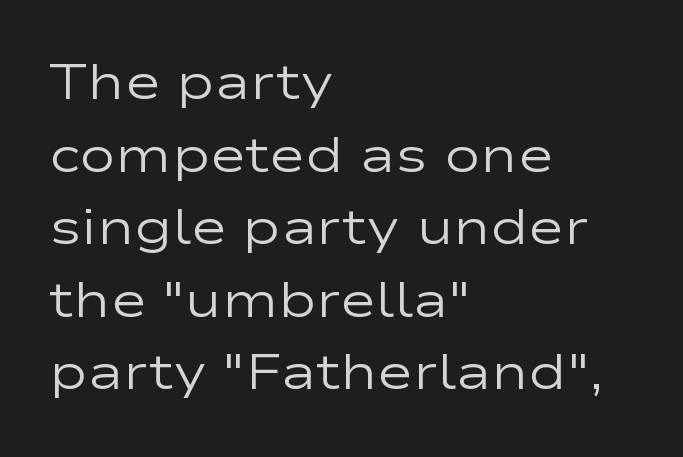
Students, observe: this is what conventionally led text looks like. Think standard paragraph weight, or any step lighter than that. Descenders hang freely into open space. Varying glyph widths throughout — classic text-font behaviour. Teacher's note: observe the even left margin — that is flush-left alignment. Compared with typical body copy, the letter spacing here is the same.
